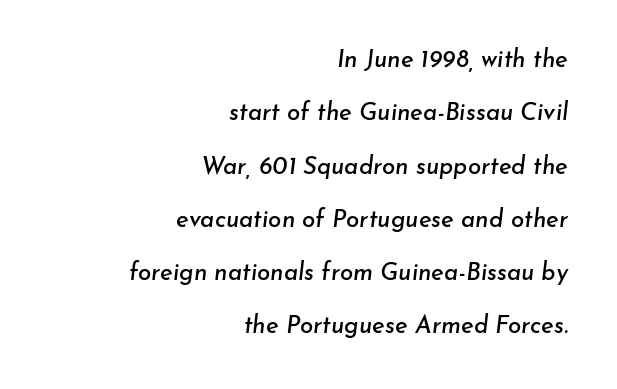
{"italic": "yes", "lean": "right", "slant_degrees": 7, "underline": "no", "align": "right", "line_spacing": "loose", "line_spacing_ratio": 2.22, "letter_spacing": "normal", "letter_spacing_em": 0.0, "glyph_px": 24}
